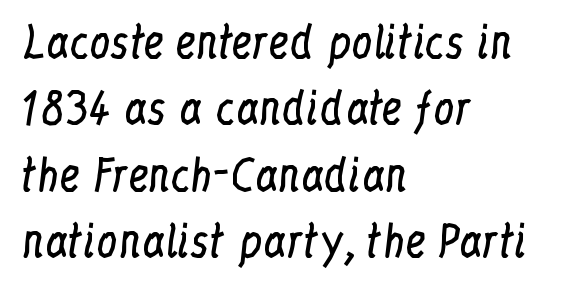
Q: Is the text bold? A: No.
Q: Is the text italic (slanted)? A: Yes.
Q: Is the typeface a serif or a sans-serif typeface? A: Serif.
Q: Is the text underlined? A: No.
Q: How is the paragraph aligned? A: Left-aligned.
Q: Is the spacing between letters normal or unusually wide? A: Normal.
Q: Is the spacing between lines tight, normal or loose? A: Normal.
Q: Width (condensed, normal, or wide)? A: Condensed.
Q: Stroke contrast? A: Low.
Q: x-height? A: Medium.
Q: Monospaced? A: No.
